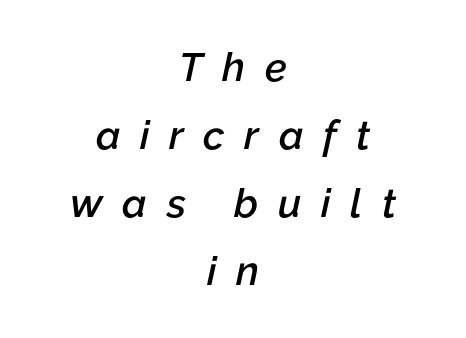
Q: Is the text bold? A: Semi-bold.
Q: Is the text italic (slanted)? A: Yes, it leans right by about 12 degrees.
Q: Is the text underlined? A: No.
Q: How is the paragraph aligned? A: Centered.
Q: Is the spacing between letters normal or unusually wide? A: Unusually wide.
Q: Is the spacing between lines tight, normal or loose? A: Normal.
Q: Width (condensed, normal, or wide)? A: Normal.
Q: Stroke contrast? A: Low.
Q: x-height? A: Medium.
Q: Monospaced? A: No.
